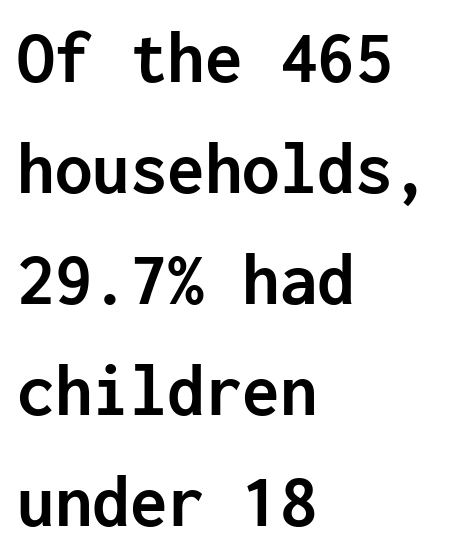
Q: Is the text bold? A: Yes.
Q: Is the text italic (slanted)? A: No, it is upright.
Q: Is the typeface a serif or a sans-serif typeface? A: Sans-serif.
Q: Is the text underlined? A: No.
Q: How is the paragraph aligned? A: Left-aligned.
Q: Is the spacing between letters normal or unusually wide? A: Normal.
Q: Is the spacing between lines tight, normal or loose? A: Normal.
Q: Width (condensed, normal, or wide)? A: Normal.
Q: Stroke contrast? A: Low.
Q: x-height? A: Medium.
Q: Monospaced? A: Yes.
